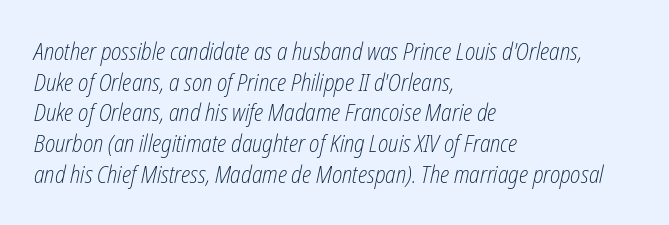
Q: Is the text bold? A: No.
Q: Is the text italic (slanted)? A: Yes, it leans right by about 12 degrees.
Q: Is the text underlined? A: No.
Q: How is the paragraph aligned? A: Left-aligned.
Q: Is the spacing between letters normal or unusually wide? A: Normal.
Q: Is the spacing between lines tight, normal or loose? A: Normal.
